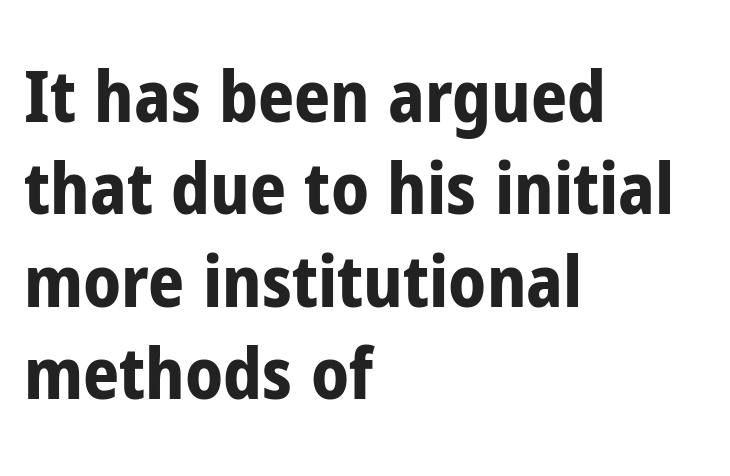
The image shows 71 px bold, condensed sans-serif type, upright; set left-aligned, normal line spacing (1.3x), normal letter spacing, not underlined; low stroke contrast and a medium x-height.
